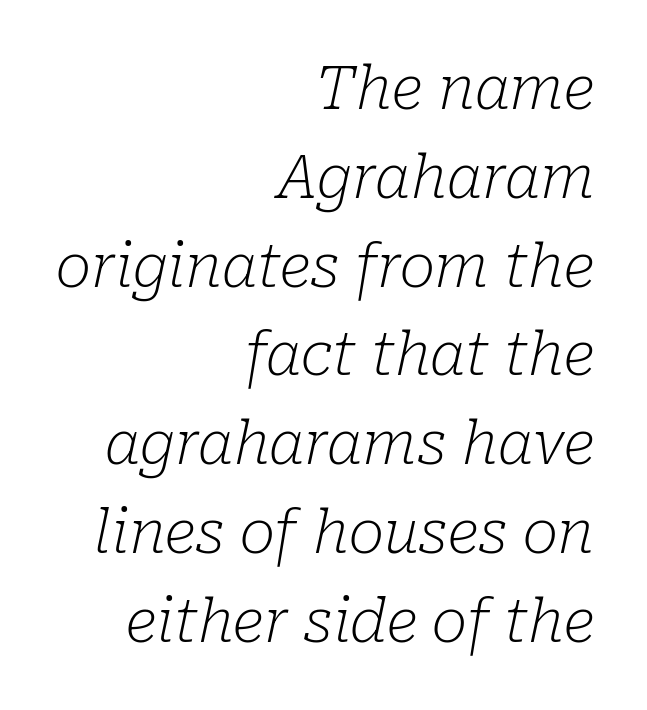
Q: Is the text bold? A: No.
Q: Is the text italic (slanted)? A: Yes, it leans right by about 10 degrees.
Q: Is the typeface a serif or a sans-serif typeface? A: Serif.
Q: Is the text underlined? A: No.
Q: How is the paragraph aligned? A: Right-aligned.
Q: Is the spacing between letters normal or unusually wide? A: Normal.
Q: Is the spacing between lines tight, normal or loose? A: Normal.
Q: Width (condensed, normal, or wide)? A: Normal.
Q: Stroke contrast? A: Low.
Q: x-height? A: Medium.
Q: Monospaced? A: No.
